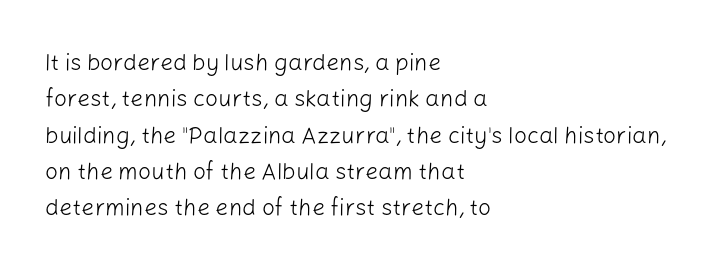
{"italic": "no", "bold": "no", "underline": "no", "align": "left", "line_spacing": "normal", "line_spacing_ratio": 1.58, "letter_spacing": "normal", "letter_spacing_em": 0.0, "glyph_px": 23}
